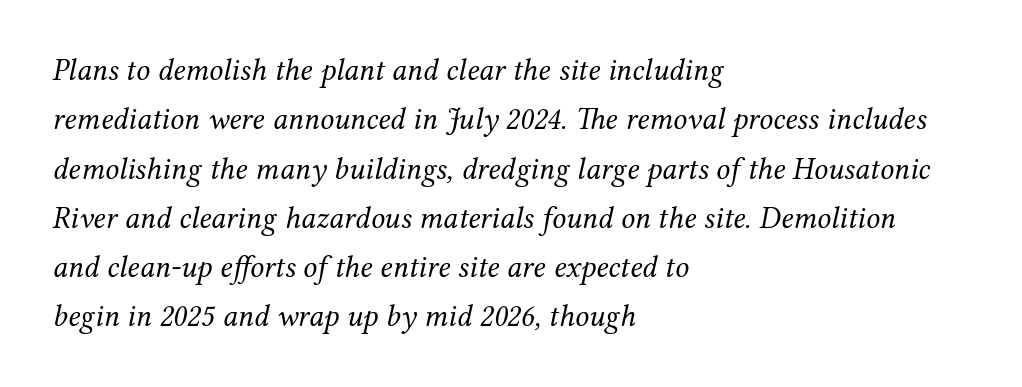
The image shows 31 px regular-weight serif type, italic (leaning right); set left-aligned, normal line spacing (1.59x), normal letter spacing, not underlined; medium stroke contrast and a medium x-height.
